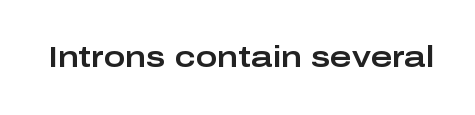
Plain, unruled lines of type. The face used here is proportionally spaced, like ordinary book or web type. Regarding serifs, this sample does without them. This rendering leaves character spacing at its baseline value.
